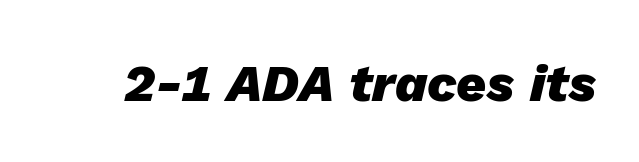
The image shows 52 px heavy type, italic (leaning right); set normal letter spacing, not underlined; low stroke contrast and a medium x-height.
